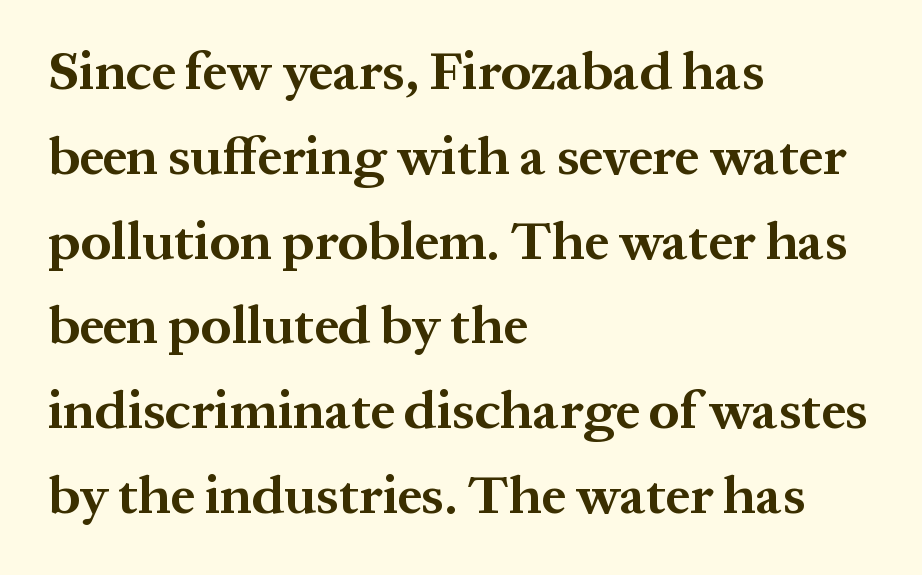
Classification — serif. One-word summary of the alignment: left. The designer left line spacing at the default. The type is set solid horizontally, with unmodified tracking. Honestly, there is no underline to notice here at all.
